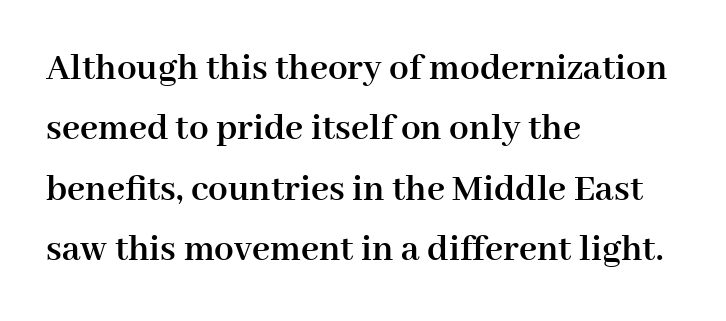
Q: Is the text bold? A: Yes.
Q: Is the text italic (slanted)? A: No, it is upright.
Q: Is the typeface a serif or a sans-serif typeface? A: Serif.
Q: Is the text underlined? A: No.
Q: How is the paragraph aligned? A: Left-aligned.
Q: Is the spacing between letters normal or unusually wide? A: Normal.
Q: Is the spacing between lines tight, normal or loose? A: Normal.
Q: Width (condensed, normal, or wide)? A: Normal.
Q: Stroke contrast? A: High.
Q: x-height? A: Medium.
Q: Monospaced? A: No.
